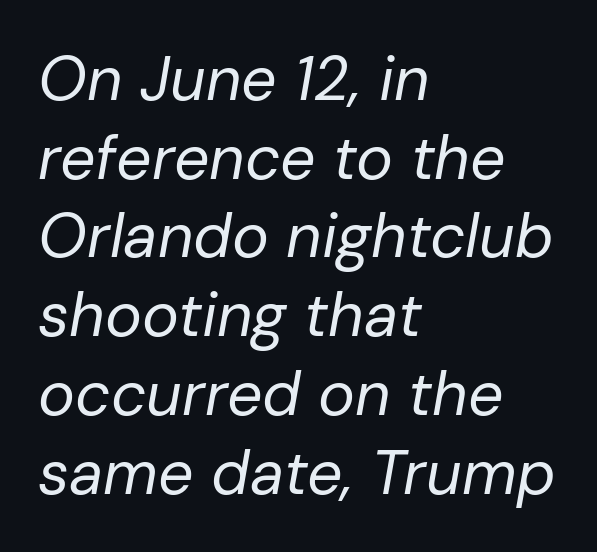
Q: Is the text bold? A: No.
Q: Is the text italic (slanted)? A: Yes, it leans right by about 10 degrees.
Q: Is the text underlined? A: No.
Q: How is the paragraph aligned? A: Left-aligned.
Q: Is the spacing between letters normal or unusually wide? A: Normal.
Q: Is the spacing between lines tight, normal or loose? A: Normal.
Q: Width (condensed, normal, or wide)? A: Normal.
Q: Stroke contrast? A: Low.
Q: x-height? A: Medium.
Q: Monospaced? A: No.
